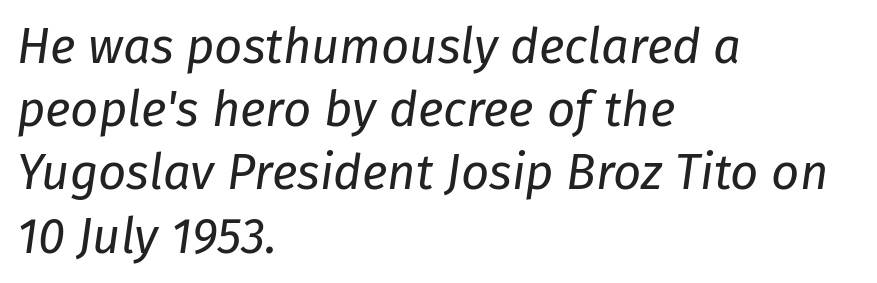
The image shows 49 px regular-weight type, italic (leaning right); set left-aligned, normal line spacing (1.29x), normal letter spacing, not underlined; low stroke contrast and a medium x-height.
